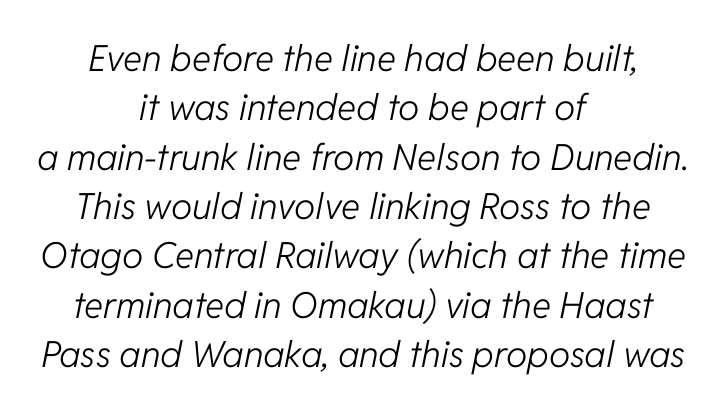
{"italic": "yes", "lean": "right", "slant_degrees": 11, "bold": "no", "weight": "light", "width": "normal", "stroke_contrast": "low", "x_height": "medium", "monospaced": "no", "underline": "no", "align": "center", "line_spacing": "normal", "line_spacing_ratio": 1.37, "letter_spacing": "normal", "letter_spacing_em": 0.0, "glyph_px": 36}
